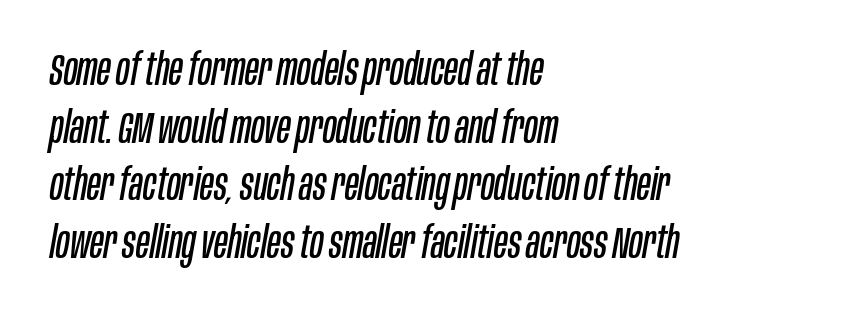
{"italic": "yes", "lean": "right", "slant_degrees": 10, "bold": "no", "weight": "regular", "width": "condensed", "stroke_contrast": "low", "x_height": "large", "monospaced": "no", "underline": "no", "align": "left", "line_spacing": "normal", "line_spacing_ratio": 1.31, "letter_spacing": "normal", "letter_spacing_em": 0.0, "glyph_px": 44}
